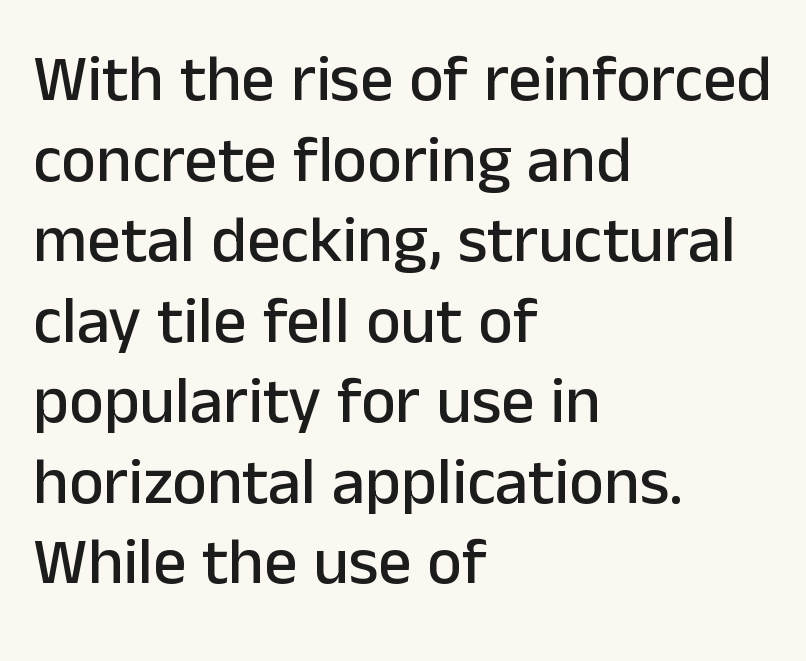
Q: Is the text italic (slanted)? A: No, it is upright.
Q: Is the typeface a serif or a sans-serif typeface? A: Sans-serif.
Q: Is the text underlined? A: No.
Q: How is the paragraph aligned? A: Left-aligned.
Q: Is the spacing between letters normal or unusually wide? A: Normal.
Q: Width (condensed, normal, or wide)? A: Normal.
Q: Stroke contrast? A: Low.
Q: x-height? A: Medium.
Q: Monospaced? A: No.
